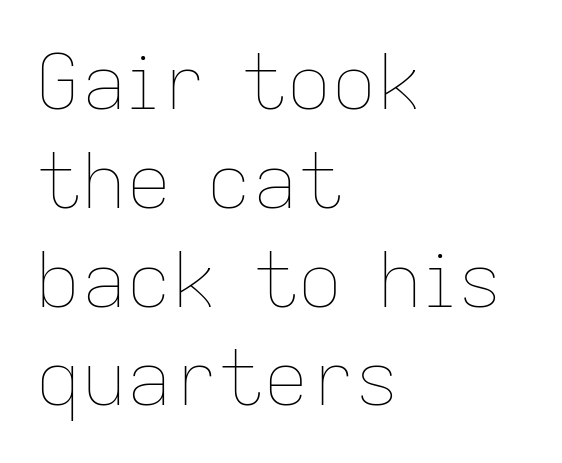
The image shows 76 px thin type, upright; set left-aligned, normal line spacing (1.3x), normal letter spacing, not underlined; low stroke contrast and a medium x-height.
